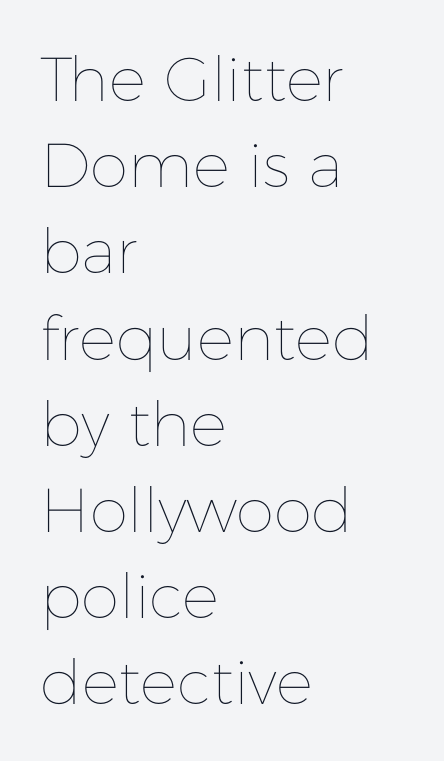
{"italic": "no", "bold": "no", "weight": "thin", "width": "normal", "stroke_contrast": "low", "x_height": "medium", "monospaced": "no", "underline": "no", "align": "left", "line_spacing": "normal", "line_spacing_ratio": 1.39, "letter_spacing": "normal", "letter_spacing_em": 0.0, "glyph_px": 62}
